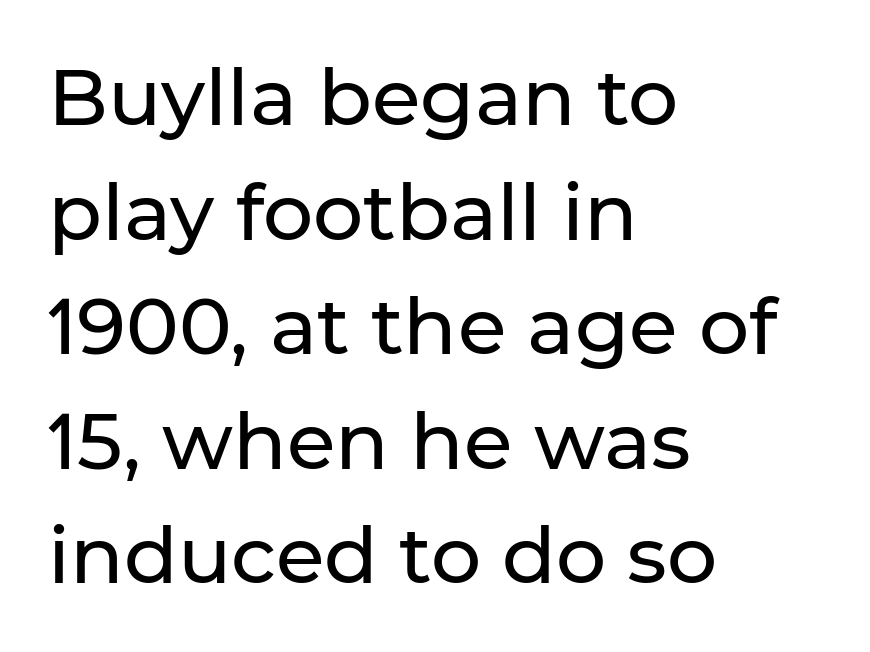
The image shows 79 px sans-serif type, upright; set left-aligned, normal line spacing (1.45x), normal letter spacing, not underlined; low stroke contrast and a medium x-height.
